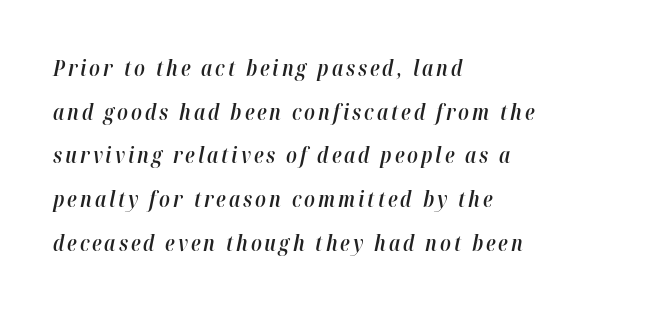
Q: Is the text bold? A: Semi-bold.
Q: Is the text italic (slanted)? A: Yes, it leans right by about 12 degrees.
Q: Is the text underlined? A: No.
Q: How is the paragraph aligned? A: Left-aligned.
Q: Is the spacing between lines tight, normal or loose? A: Loose.
